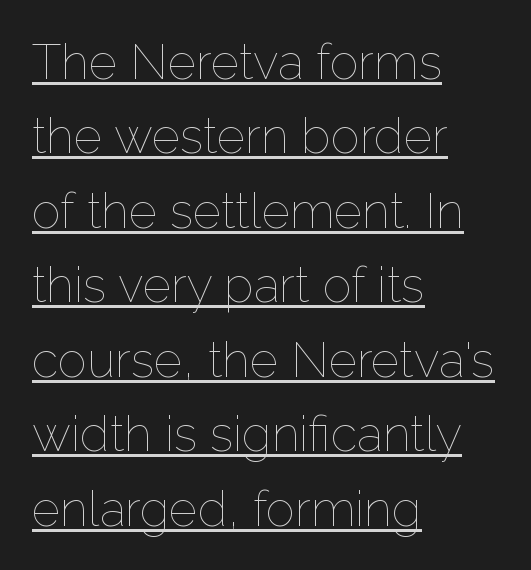
Caption: lettering with a line underneath. Baseline-to-baseline distance is the conventional proportion of letter height. Every stem runs plumb, perpendicular to the baseline. Honestly, the letter spacing is just normal — you wouldn't notice it. Casual observation: everything's shoved over to the left.
